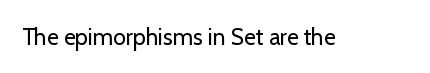
The image shows 23 px text type, upright; set normal letter spacing, not underlined.
